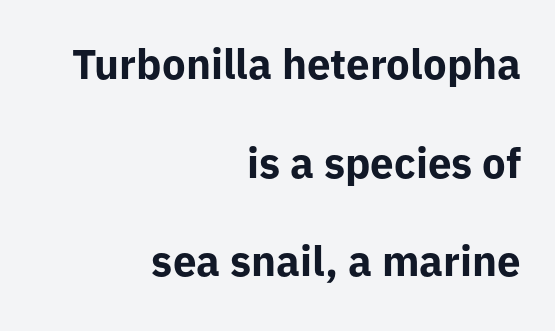
{"serif": "no", "italic": "no", "bold": "yes", "weight": "bold", "width": "normal", "stroke_contrast": "low", "x_height": "medium", "monospaced": "no", "underline": "no", "align": "right", "line_spacing": "loose", "line_spacing_ratio": 2.35, "letter_spacing": "normal", "letter_spacing_em": 0.0, "glyph_px": 42}
